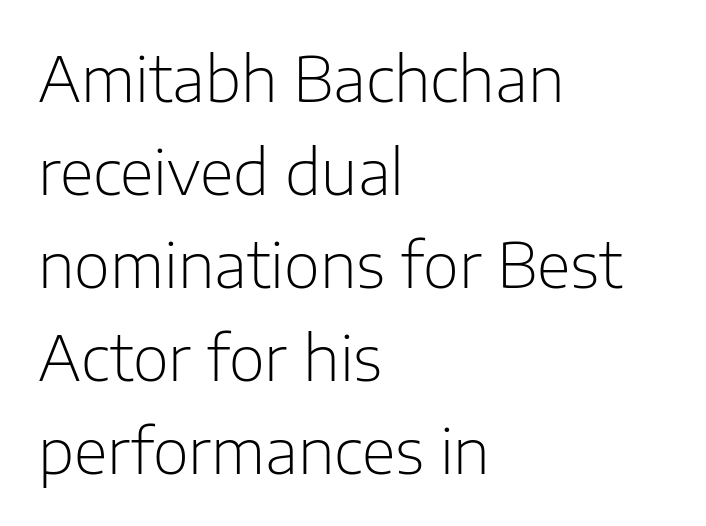
{"serif": "no", "italic": "no", "bold": "no", "weight": "light", "width": "normal", "stroke_contrast": "low", "x_height": "medium", "monospaced": "no", "underline": "no", "align": "left", "line_spacing": "normal", "line_spacing_ratio": 1.5, "letter_spacing": "normal", "letter_spacing_em": 0.0, "glyph_px": 62}
